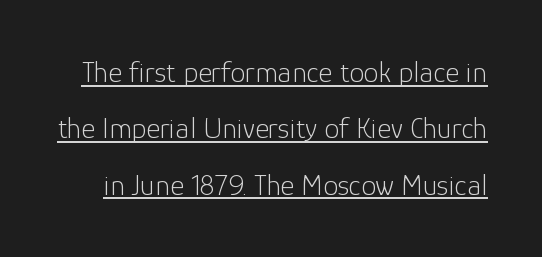
The image shows 30 px light sans-serif type, upright; set line spacing 1.88x, normal letter spacing, underlined; low stroke contrast and a medium x-height.
